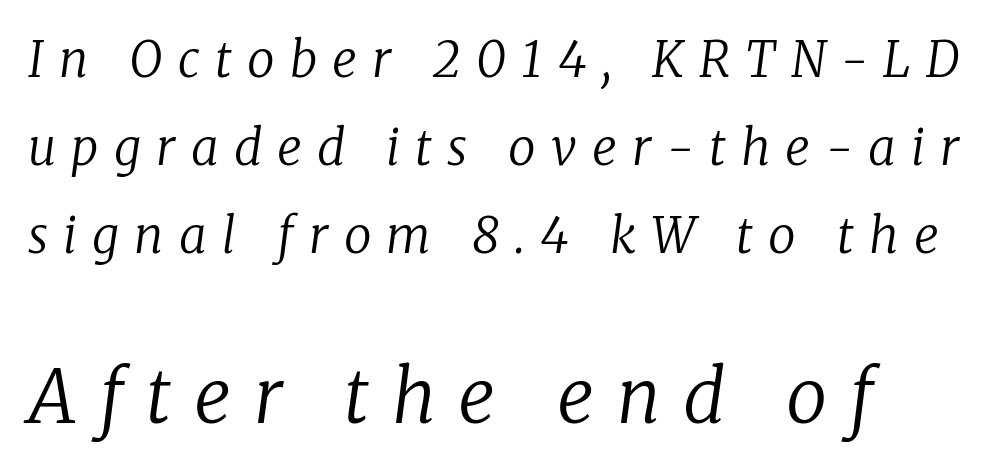
The image shows 73 px regular-weight serif type, italic (leaning right); set left-aligned, line spacing 1.8x, unusually wide letter spacing (+0.31 em), not underlined; the second (bottom) block is 1.49x larger; low stroke contrast and a medium x-height.
